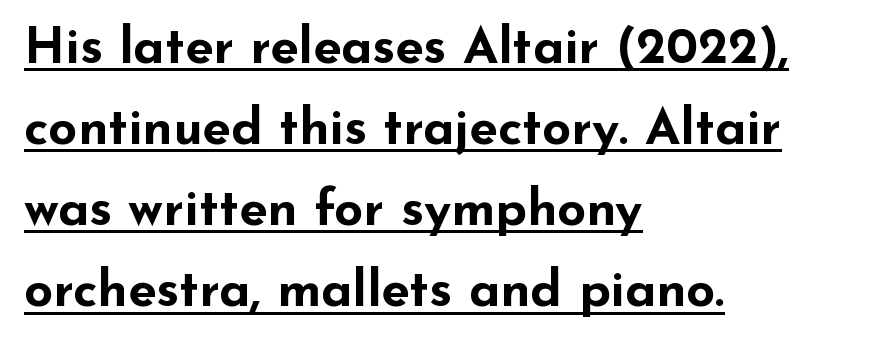
{"serif": "no", "italic": "no", "bold": "yes", "weight": "bold", "width": "wide", "stroke_contrast": "low", "x_height": "small", "monospaced": "no", "underline": "yes", "align": "left", "line_spacing": "normal", "line_spacing_ratio": 1.59, "letter_spacing": "normal", "letter_spacing_em": 0.0, "glyph_px": 51}
